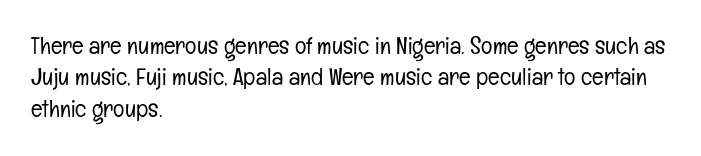
The image shows 24 px text type, upright; set left-aligned, normal line spacing (1.31x), normal letter spacing, not underlined.
